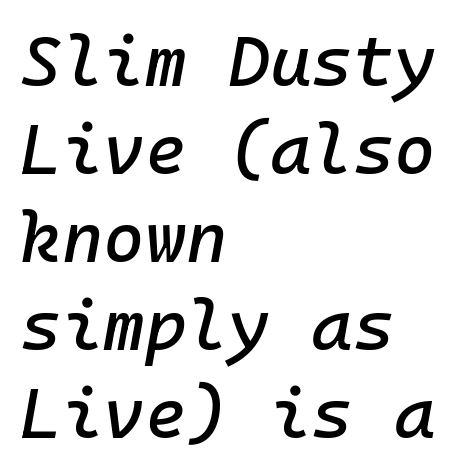
Q: Is the text italic (slanted)? A: Yes, it leans right by about 10 degrees.
Q: Is the text underlined? A: No.
Q: How is the paragraph aligned? A: Left-aligned.
Q: Is the spacing between letters normal or unusually wide? A: Normal.
Q: Width (condensed, normal, or wide)? A: Normal.
Q: Stroke contrast? A: Low.
Q: x-height? A: Medium.
